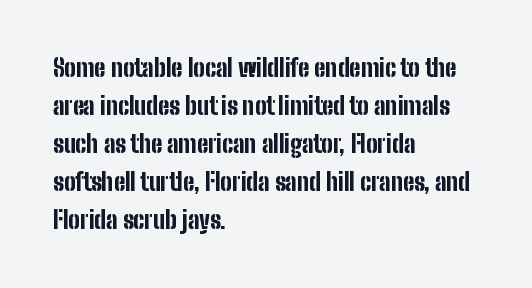
The space between consecutive lines is moderate. Alignment: flush left. The passage shown is not underscored anywhere. The type is set solid horizontally, with unmodified tracking. The characters look thick and weighty, a clear bold. Unlike italic type, these characters show no tilt at all.
